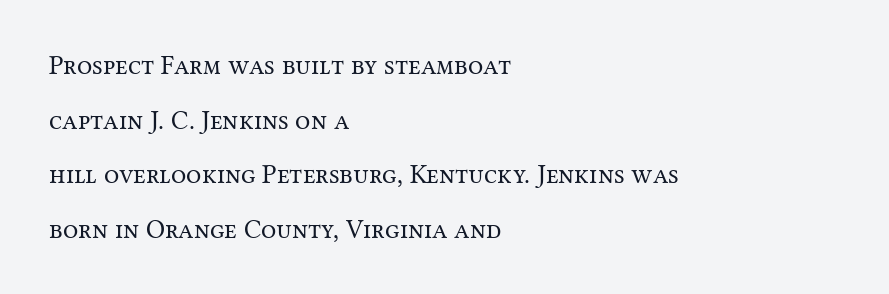
Characters remain perfectly vertical along every line. Think standard paragraph weight, or any step lighter than that. How would I describe the line gaps? Wide and relaxed. The compositor pushed each line to the left boundary. The letterforms sit shoulder to shoulder at normal distance. Type without underlining.
